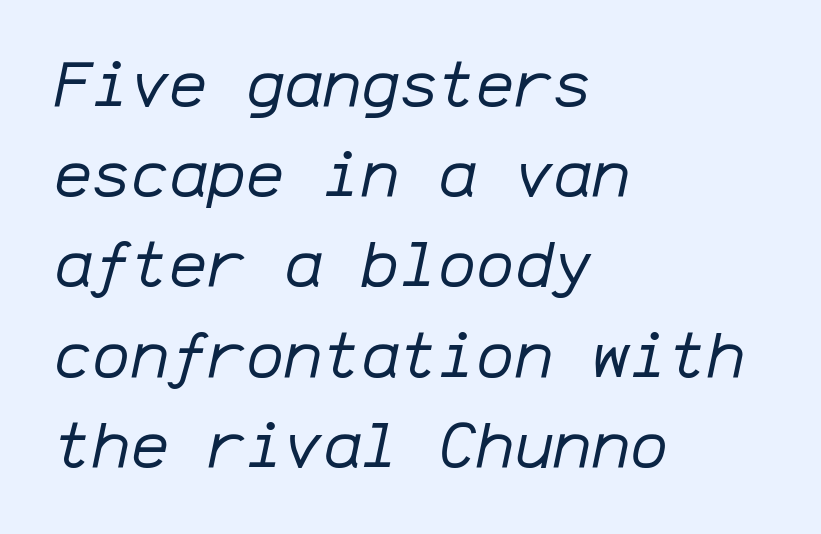
The image shows 64 px regular-weight type, italic (leaning right), monospaced; set left-aligned, normal line spacing (1.41x), normal letter spacing, not underlined; low stroke contrast and a medium x-height.
